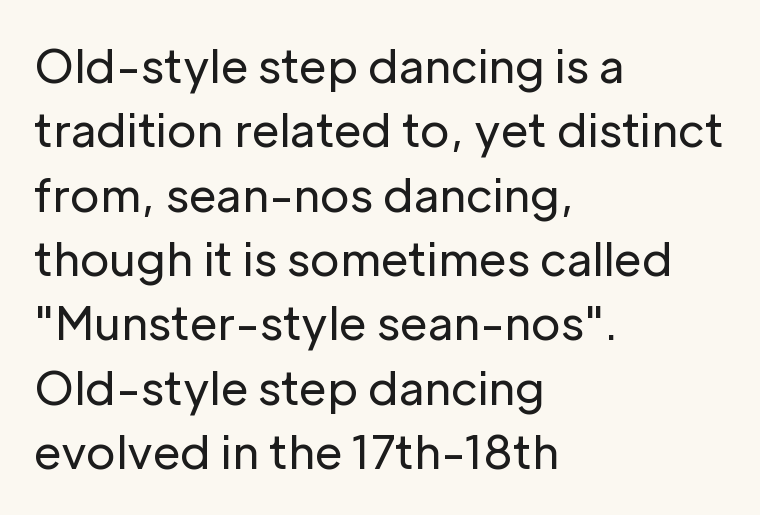
Q: Is the text bold? A: No.
Q: Is the text italic (slanted)? A: No, it is upright.
Q: Is the typeface a serif or a sans-serif typeface? A: Sans-serif.
Q: Is the text underlined? A: No.
Q: How is the paragraph aligned? A: Left-aligned.
Q: Is the spacing between letters normal or unusually wide? A: Normal.
Q: Is the spacing between lines tight, normal or loose? A: Normal.
Q: Width (condensed, normal, or wide)? A: Normal.
Q: Stroke contrast? A: Low.
Q: x-height? A: Medium.
Q: Monospaced? A: No.
